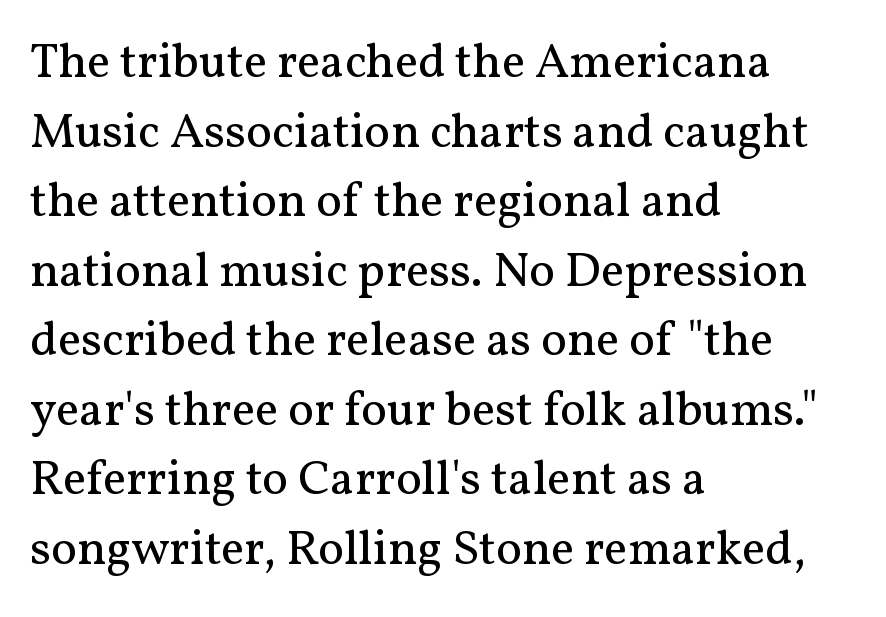
When letters stand straight like this, we call the style roman or upright. The ragged edge is on the right, which tells us the setting is flush left. Honestly, the row spacing looks completely unremarkable. Vertical stems look standard width or narrower in stroke. Little horizontal feet cap the strokes, marking this as serif type.
